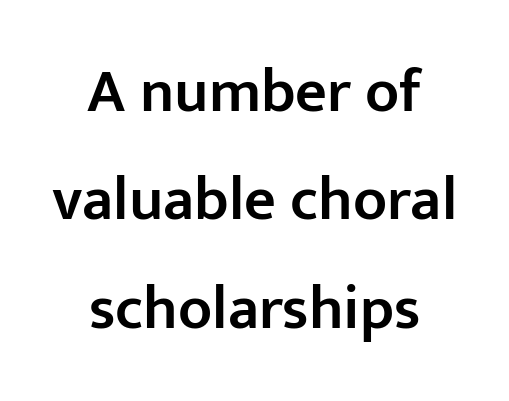
{"serif": "no", "italic": "no", "bold": "semi", "weight": "semibold", "width": "normal", "stroke_contrast": "low", "x_height": "medium", "monospaced": "no", "underline": "no", "align": "center", "line_spacing_ratio": 1.75, "letter_spacing": "normal", "letter_spacing_em": 0.0, "glyph_px": 62}
